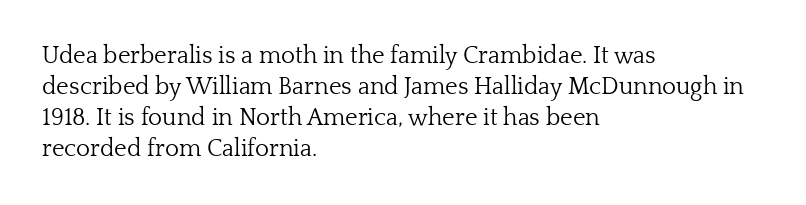
The image shows 24 px text type, upright; set left-aligned, normal line spacing (1.29x), normal letter spacing, not underlined.
